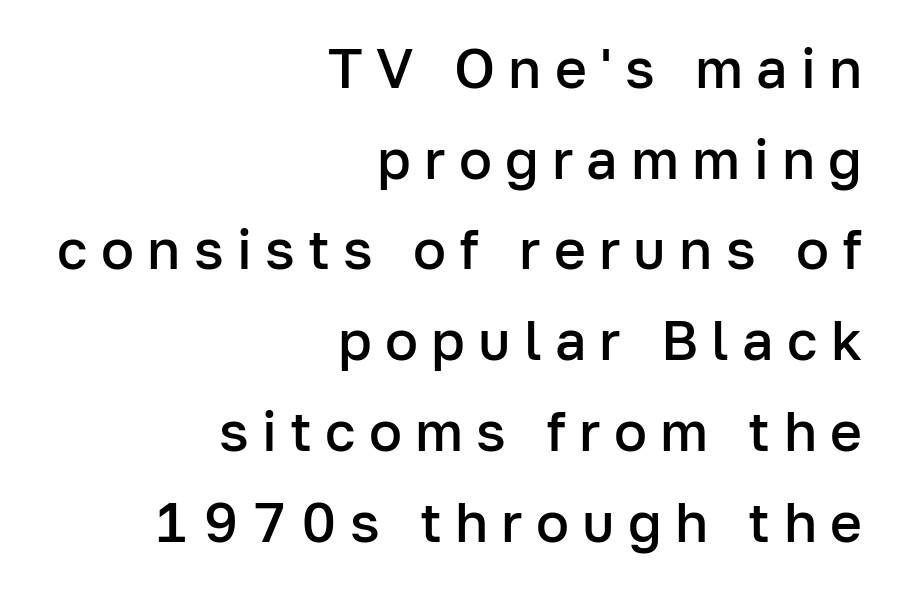
The image shows 55 px semibold sans-serif type, upright; set right-aligned, normal line spacing (1.65x), unusually wide letter spacing (+0.24 em), not underlined; low stroke contrast and a medium x-height.
